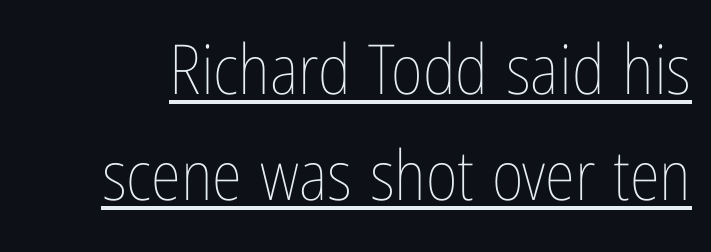
The image shows 69 px thin, condensed type, upright; set normal line spacing (1.53x), normal letter spacing, underlined; low stroke contrast and a medium x-height.
